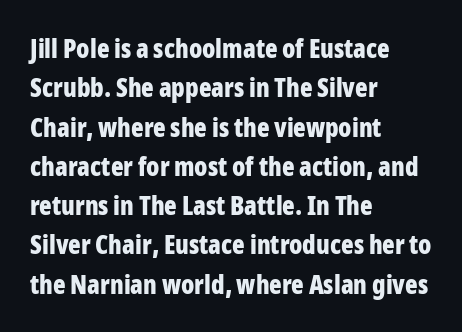
{"italic": "no", "bold": "yes", "underline": "no", "align": "left", "line_spacing": "normal", "line_spacing_ratio": 1.51, "letter_spacing": "normal", "letter_spacing_em": 0.0, "glyph_px": 26}
